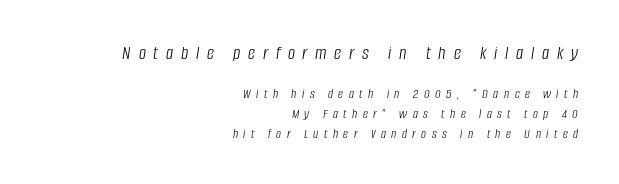
The image shows 20 px text type, italic (leaning right); set right-aligned, normal line spacing (1.41x), unusually wide letter spacing (+0.39 em), not underlined; the first (top) block is 1.43x larger.
